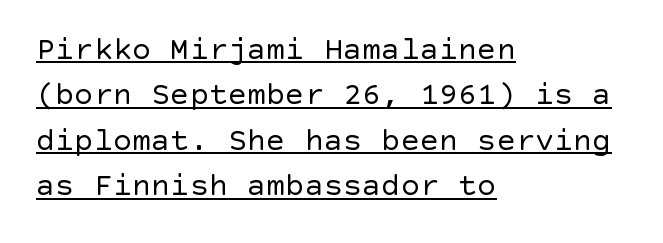
{"serif": "no", "italic": "no", "bold": "no", "weight": "regular", "width": "normal", "x_height": "large", "underline": "yes", "align": "left", "line_spacing": "normal", "line_spacing_ratio": 1.42, "letter_spacing": "normal", "letter_spacing_em": 0.0, "glyph_px": 32}
